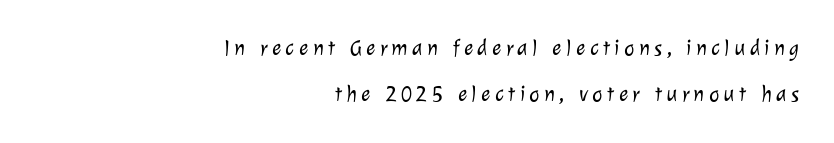
The image shows 22 px text type; set right-aligned, loose line spacing (2.08x), unusually wide letter spacing (+0.2 em), not underlined.
